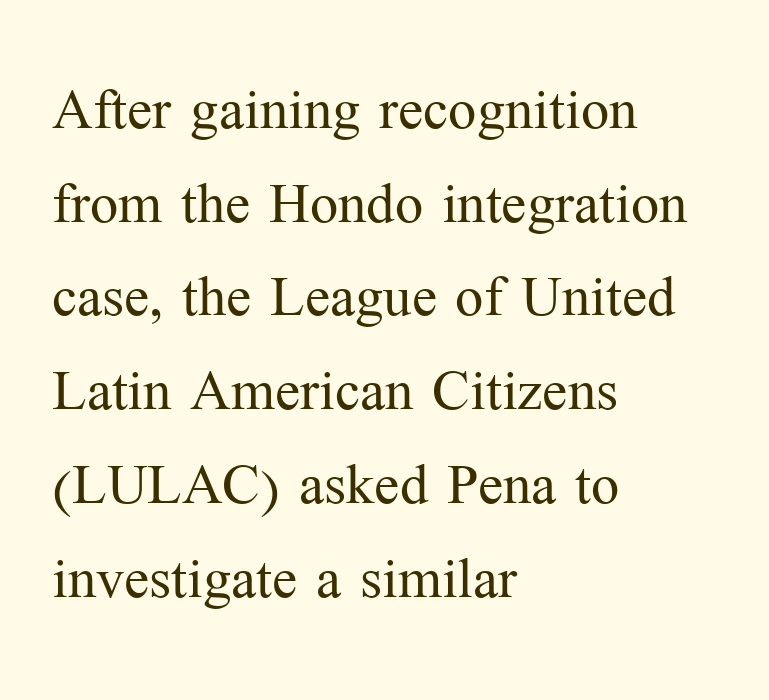
The image shows 75 px light serif type, upright; set left-aligned, normal line spacing (1.25x), normal letter spacing, not underlined; medium stroke contrast and a medium x-height.
